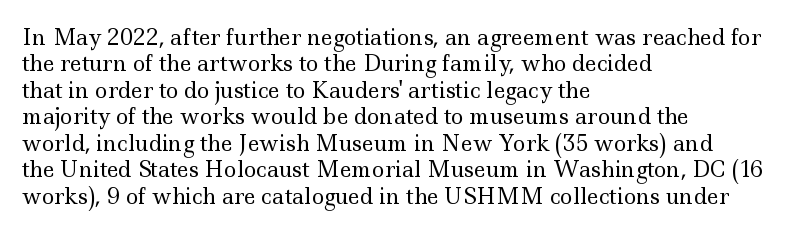
Q: Is the text bold? A: No.
Q: Is the text italic (slanted)? A: No, it is upright.
Q: Is the text underlined? A: No.
Q: How is the paragraph aligned? A: Left-aligned.
Q: Is the spacing between letters normal or unusually wide? A: Normal.
Q: Is the spacing between lines tight, normal or loose? A: Normal.
